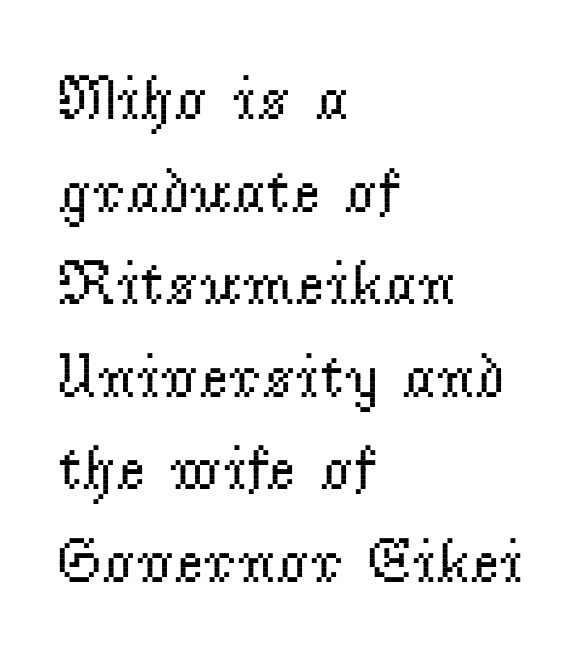
Q: Is the text bold? A: No.
Q: Is the text italic (slanted)? A: No, it is upright.
Q: Is the typeface a serif or a sans-serif typeface? A: Serif.
Q: Is the text underlined? A: No.
Q: How is the paragraph aligned? A: Left-aligned.
Q: Is the spacing between letters normal or unusually wide? A: Normal.
Q: Is the spacing between lines tight, normal or loose? A: Normal.
Q: Width (condensed, normal, or wide)? A: Normal.
Q: Stroke contrast? A: Low.
Q: x-height? A: Small.
Q: Monospaced? A: No.
